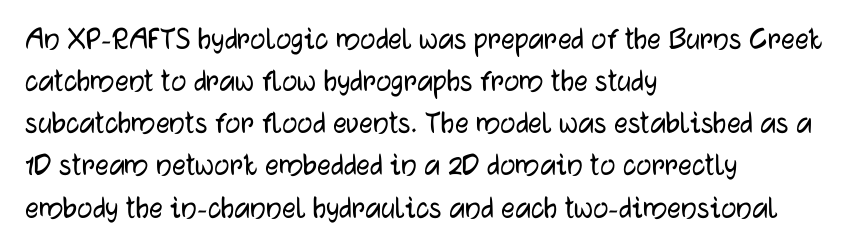
The image shows 34 px sans-serif type, upright; set left-aligned, line spacing 1.24x, normal letter spacing, not underlined; low stroke contrast and a medium x-height.
